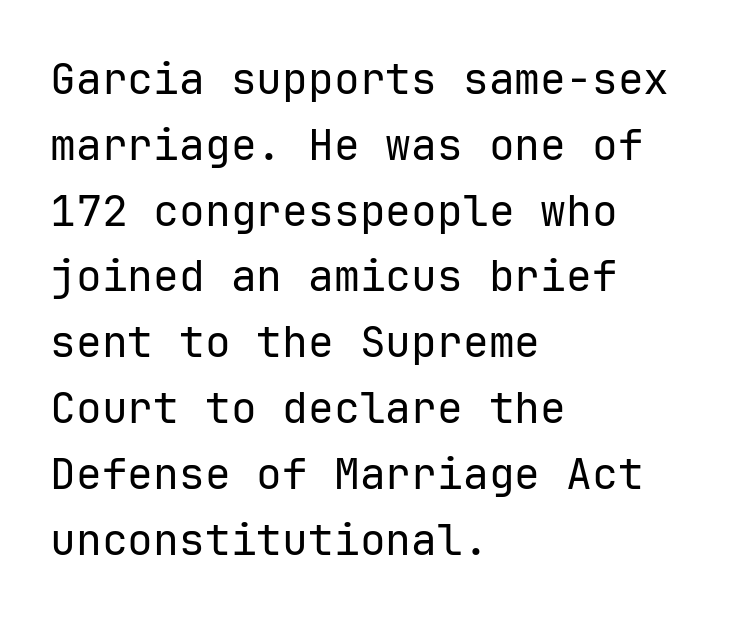
The image shows 43 px regular-weight sans-serif type, upright; set left-aligned, normal line spacing (1.53x), normal letter spacing, not underlined; low stroke contrast and a medium x-height.
